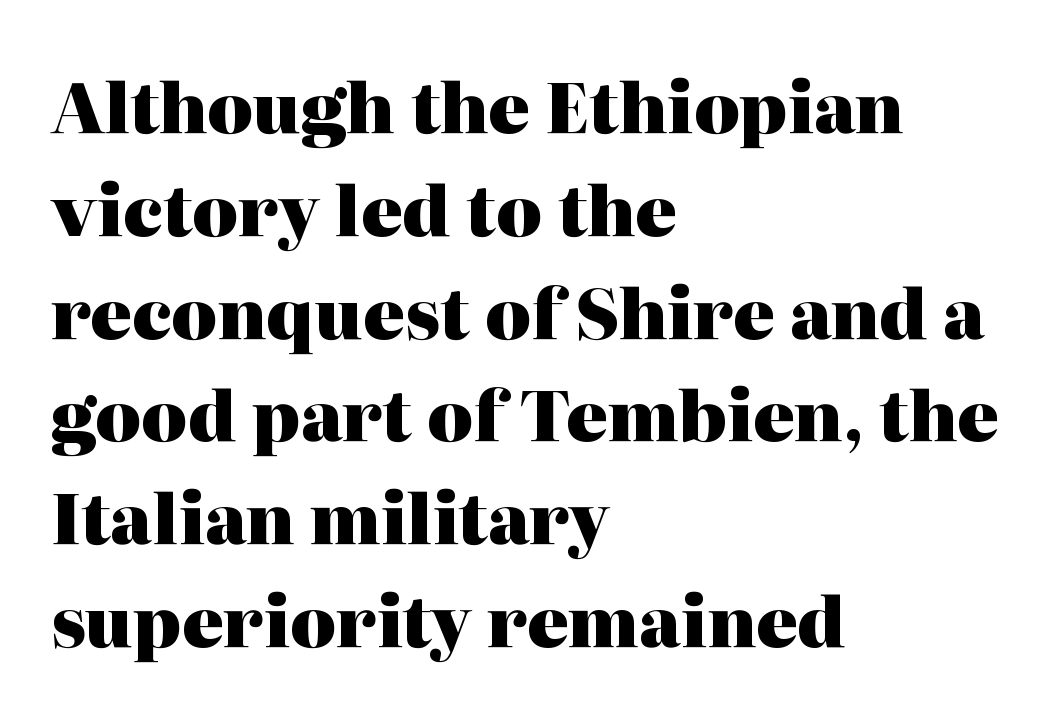
{"serif": "yes", "italic": "no", "bold": "yes", "weight": "heavy", "width": "normal", "stroke_contrast": "high", "x_height": "medium", "monospaced": "no", "underline": "no", "align": "left", "line_spacing": "normal", "line_spacing_ratio": 1.49, "letter_spacing": "normal", "letter_spacing_em": 0.0, "glyph_px": 69}
